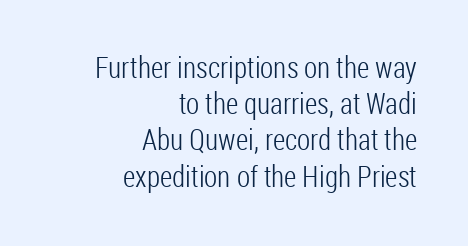
The image shows 29 px light, condensed sans-serif type, upright; set right-aligned, normal line spacing (1.25x), normal letter spacing, not underlined; low stroke contrast and a medium x-height.
